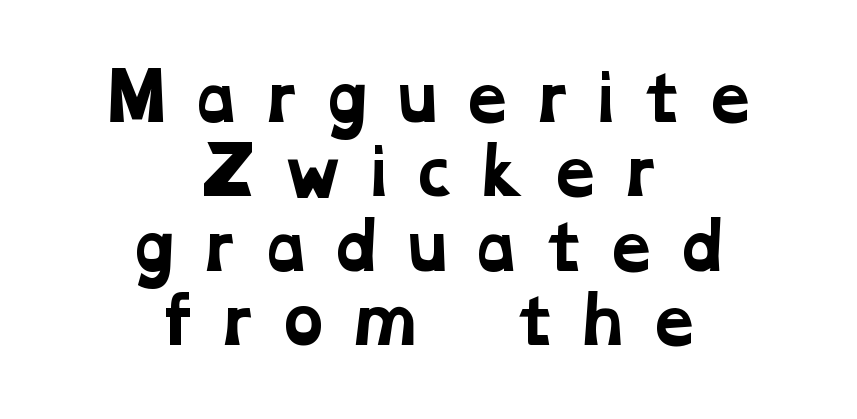
The image shows 63 px bold, wide serif type; set centered, line spacing 1.18x, unusually wide letter spacing (+0.25 em), not underlined; low stroke contrast and a medium x-height.
